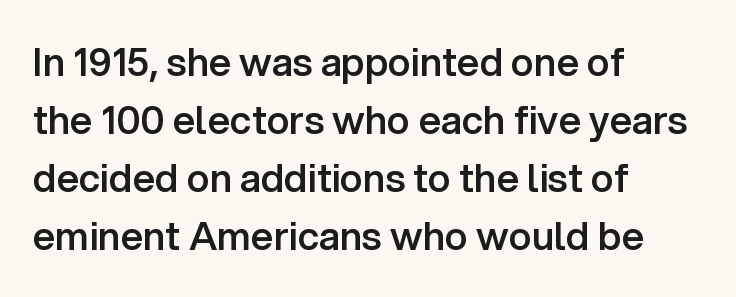
The image shows 39 px semibold sans-serif type, upright; set left-aligned, normal line spacing (1.49x), normal letter spacing, not underlined; low stroke contrast and a medium x-height.
